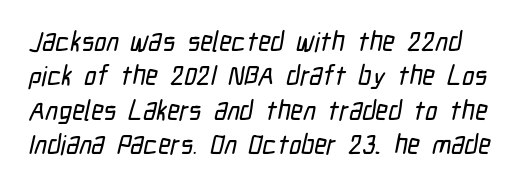
Q: Is the text underlined? A: No.
Q: Is the spacing between letters normal or unusually wide? A: Normal.
Q: Is the spacing between lines tight, normal or loose? A: Normal.
